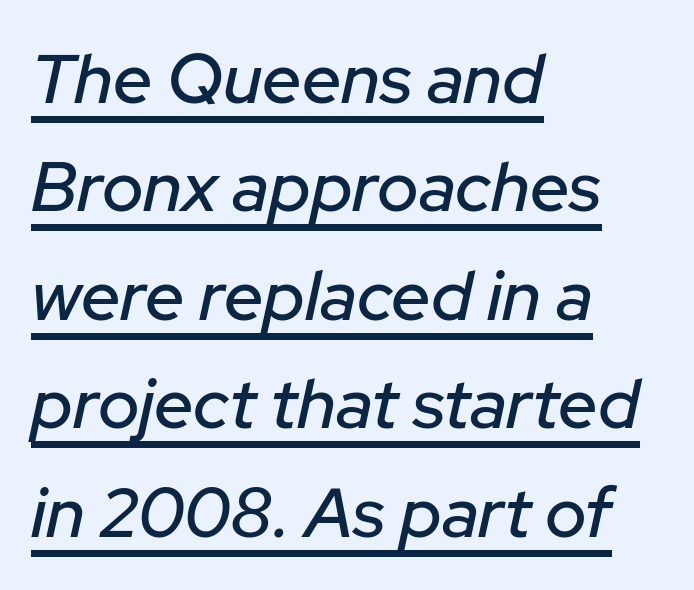
Each letter keeps its own natural width here, so spacing adapts to shape. The paragraph has a hard left edge and a soft right edge. The designer left line spacing at the default. The specimen reads as italic at a glance. The specimen includes a rule beneath the text block's lines. Honestly, the letter spacing is just normal — you wouldn't notice it.
